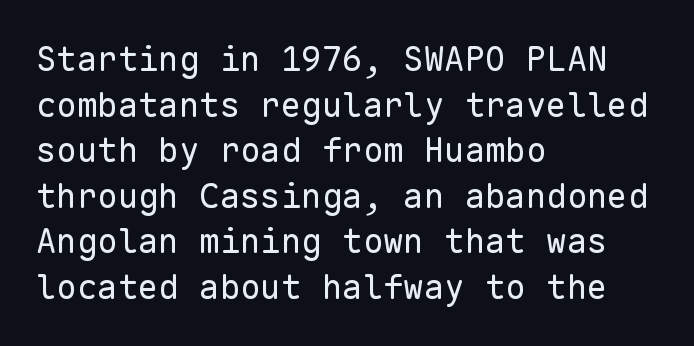
The image shows 34 px regular-weight sans-serif type, upright, monospaced; set left-aligned, normal line spacing (1.34x), normal letter spacing, not underlined; low stroke contrast and a medium x-height.
